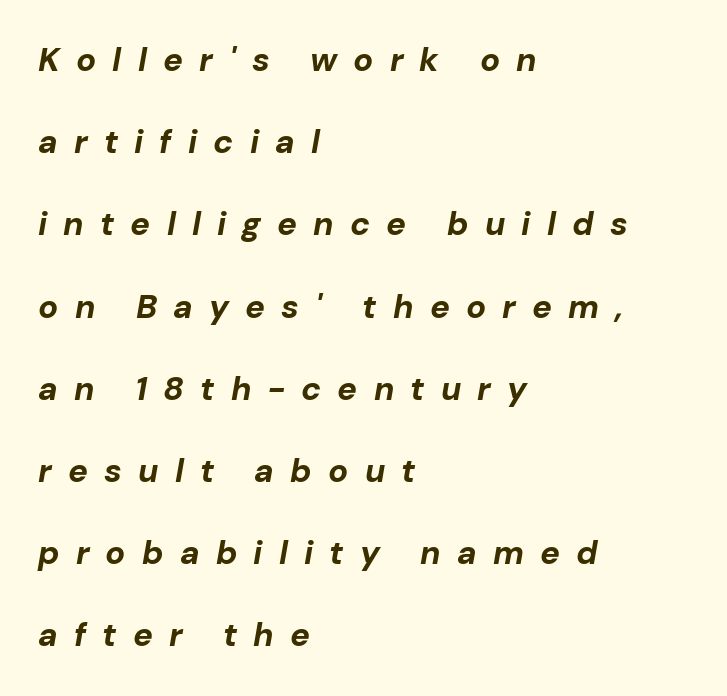
Italic? Definitely — the glyphs are oblique. Proportional: the letters do not fall into vertical columns. The characters look thick and weighty, a clear bold. Here the glyphs are tracked loosely, breaking word shapes into spaced letters.
